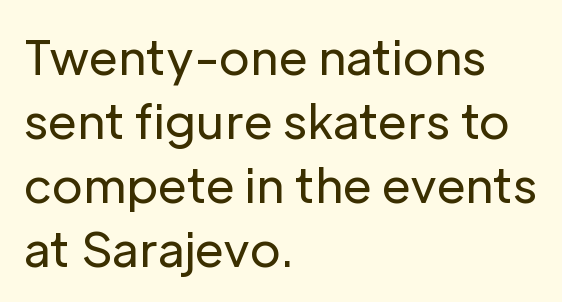
The image shows 47 px regular-weight sans-serif type, upright; set left-aligned, normal line spacing (1.36x), normal letter spacing, not underlined; low stroke contrast and a medium x-height.
